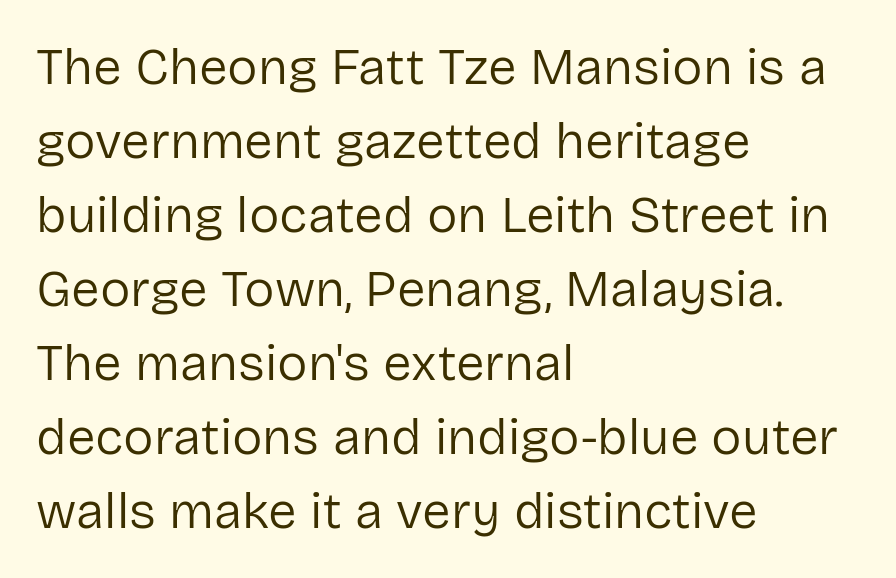
Q: Is the text bold? A: No.
Q: Is the text italic (slanted)? A: No, it is upright.
Q: Is the typeface a serif or a sans-serif typeface? A: Sans-serif.
Q: Is the text underlined? A: No.
Q: How is the paragraph aligned? A: Left-aligned.
Q: Is the spacing between letters normal or unusually wide? A: Normal.
Q: Is the spacing between lines tight, normal or loose? A: Normal.
Q: Width (condensed, normal, or wide)? A: Normal.
Q: Stroke contrast? A: Low.
Q: x-height? A: Medium.
Q: Monospaced? A: No.
